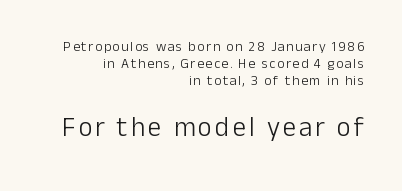
The image shows 27 px text type, upright; set right-aligned, line spacing 1.22x, not underlined; the second (bottom) block is 1.93x larger.
